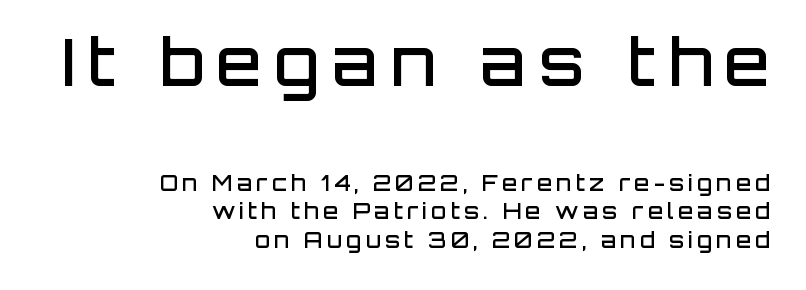
The image shows 66 px semibold sans-serif type, upright; set right-aligned, normal line spacing (1.29x), not underlined; the first (top) block is 3.0x larger; low stroke contrast and a large x-height.
